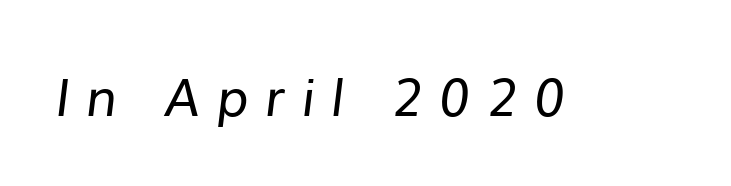
Q: Is the text bold? A: No.
Q: Is the typeface a serif or a sans-serif typeface? A: Sans-serif.
Q: Is the text underlined? A: No.
Q: Is the spacing between letters normal or unusually wide? A: Unusually wide.
Q: Width (condensed, normal, or wide)? A: Normal.
Q: Stroke contrast? A: Low.
Q: x-height? A: Medium.
Q: Monospaced? A: No.
